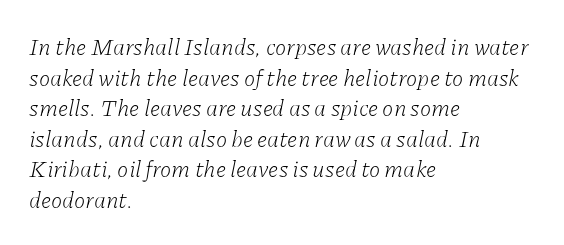
The image shows 23 px text type, italic (leaning right); set left-aligned, normal line spacing (1.33x), normal letter spacing, not underlined.
